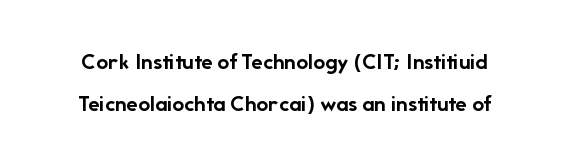
Q: Is the text bold? A: Yes.
Q: Is the text italic (slanted)? A: No, it is upright.
Q: Is the text underlined? A: No.
Q: Is the spacing between letters normal or unusually wide? A: Normal.
